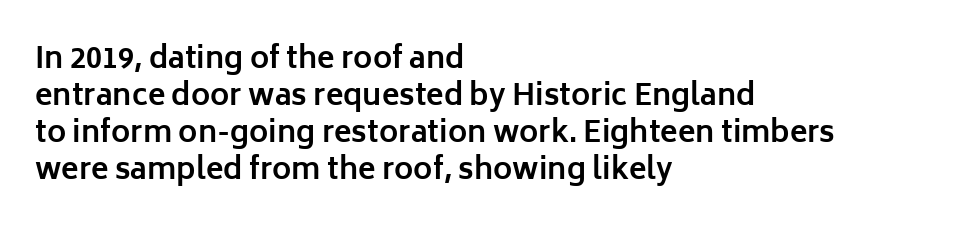
The image shows 29 px bold sans-serif type, upright; set left-aligned, normal line spacing (1.28x), normal letter spacing, not underlined; low stroke contrast and a medium x-height.
